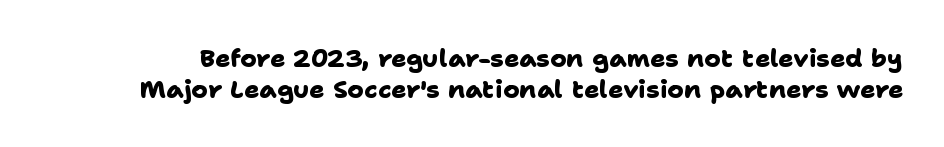
Q: Is the text bold? A: Yes.
Q: Is the text underlined? A: No.
Q: Is the spacing between letters normal or unusually wide? A: Normal.
